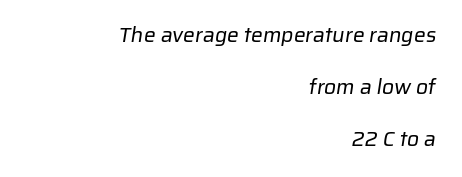
Q: Is the text bold? A: No.
Q: Is the text underlined? A: No.
Q: How is the paragraph aligned? A: Right-aligned.
Q: Is the spacing between letters normal or unusually wide? A: Normal.
Q: Is the spacing between lines tight, normal or loose? A: Loose.
